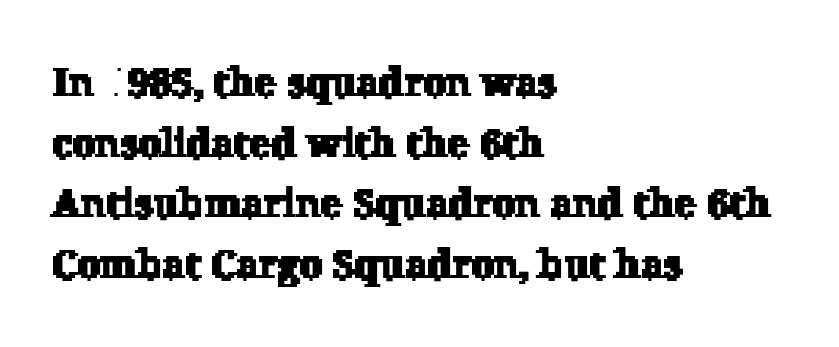
Q: Is the typeface a serif or a sans-serif typeface? A: Serif.
Q: Is the text underlined? A: No.
Q: How is the paragraph aligned? A: Left-aligned.
Q: Is the spacing between letters normal or unusually wide? A: Normal.
Q: Is the spacing between lines tight, normal or loose? A: Normal.
Q: Width (condensed, normal, or wide)? A: Normal.
Q: Stroke contrast? A: Low.
Q: x-height? A: Medium.
Q: Monospaced? A: No.
